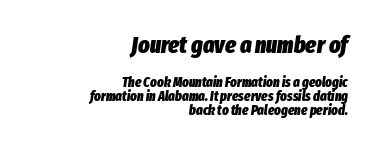
{"italic": "yes", "lean": "right", "slant_degrees": 8, "bold": "yes", "underline": "no", "align": "right", "line_spacing": "tight", "line_spacing_ratio": 0.99, "letter_spacing": "normal", "letter_spacing_em": 0.0, "larger_block": "first", "size_ratio": 1.71, "glyph_px": 24}
